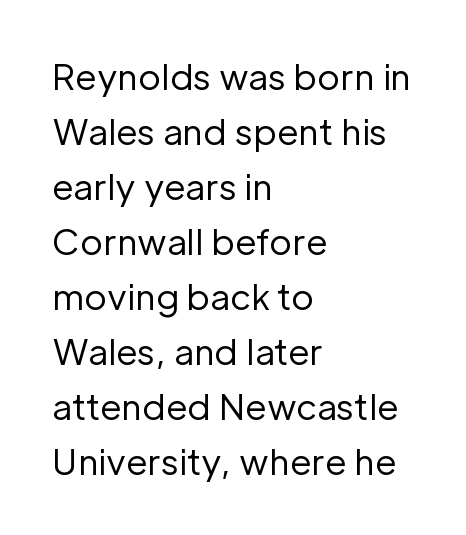
The image shows 35 px regular-weight sans-serif type, upright; set left-aligned, normal line spacing (1.57x), normal letter spacing, not underlined; low stroke contrast and a medium x-height.
